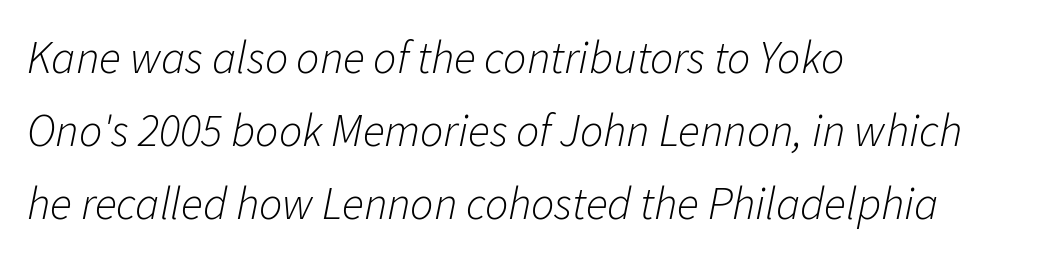
{"italic": "yes", "lean": "right", "slant_degrees": 11, "bold": "no", "weight": "light", "width": "normal", "stroke_contrast": "low", "x_height": "medium", "monospaced": "no", "underline": "no", "align": "left", "line_spacing": "normal", "line_spacing_ratio": 1.59, "letter_spacing": "normal", "letter_spacing_em": 0.0, "glyph_px": 46}
